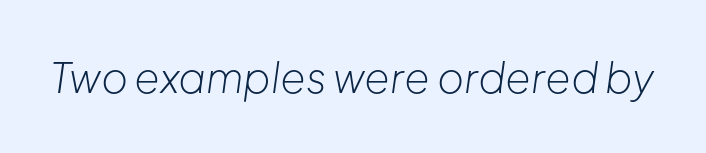
{"italic": "yes", "lean": "right", "slant_degrees": 8, "bold": "no", "weight": "light", "width": "normal", "stroke_contrast": "low", "x_height": "medium", "monospaced": "no", "underline": "no", "letter_spacing": "normal", "letter_spacing_em": 0.0, "glyph_px": 41}
